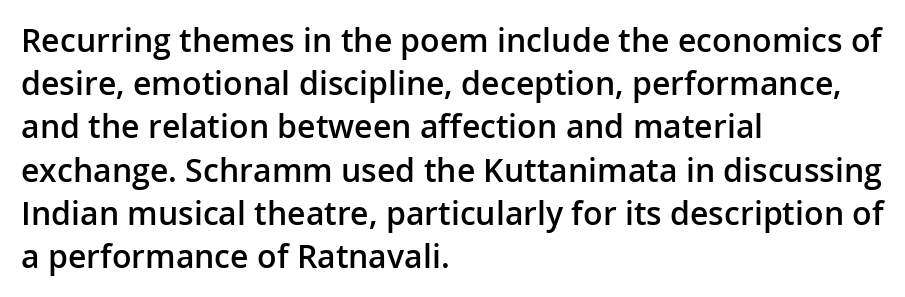
The image shows 32 px semibold sans-serif type, upright; set left-aligned, normal line spacing (1.35x), normal letter spacing, not underlined; low stroke contrast and a medium x-height.
